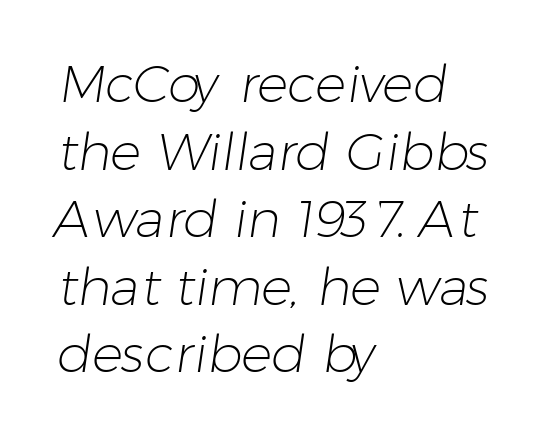
Q: Is the text bold? A: No.
Q: Is the typeface a serif or a sans-serif typeface? A: Sans-serif.
Q: Is the text underlined? A: No.
Q: How is the paragraph aligned? A: Left-aligned.
Q: Is the spacing between letters normal or unusually wide? A: Normal.
Q: Is the spacing between lines tight, normal or loose? A: Normal.
Q: Width (condensed, normal, or wide)? A: Normal.
Q: Stroke contrast? A: Low.
Q: x-height? A: Medium.
Q: Monospaced? A: No.
